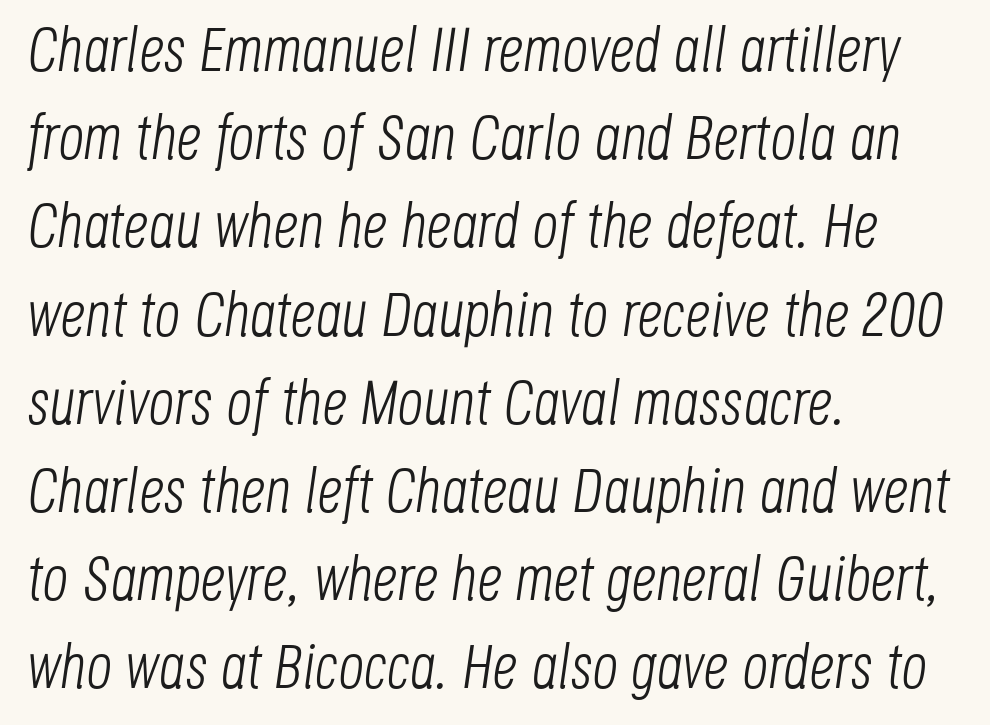
Q: Is the text bold? A: No.
Q: Is the text italic (slanted)? A: Yes, it leans right by about 8 degrees.
Q: Is the text underlined? A: No.
Q: How is the paragraph aligned? A: Left-aligned.
Q: Is the spacing between letters normal or unusually wide? A: Normal.
Q: Is the spacing between lines tight, normal or loose? A: Normal.
Q: Width (condensed, normal, or wide)? A: Condensed.
Q: Stroke contrast? A: Low.
Q: x-height? A: Large.
Q: Monospaced? A: No.
